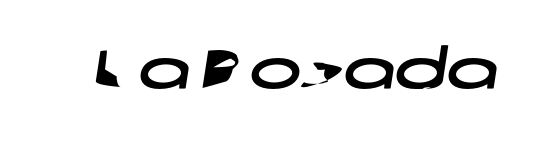
Q: Is the typeface a serif or a sans-serif typeface? A: Sans-serif.
Q: Is the text underlined? A: No.
Q: Is the spacing between letters normal or unusually wide? A: Normal.
Q: Width (condensed, normal, or wide)? A: Wide.
Q: Stroke contrast? A: Low.
Q: x-height? A: Medium.
Q: Monospaced? A: No.
